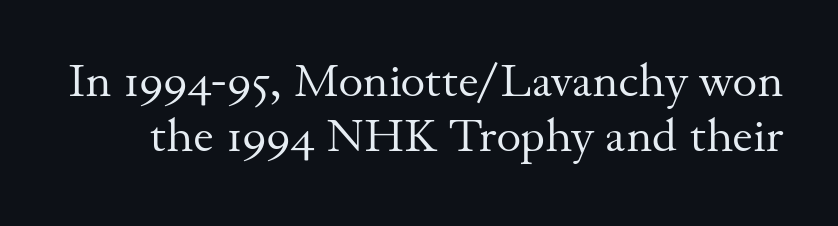
Q: Is the text bold? A: No.
Q: Is the text italic (slanted)? A: No, it is upright.
Q: Is the typeface a serif or a sans-serif typeface? A: Serif.
Q: Is the text underlined? A: No.
Q: Is the spacing between letters normal or unusually wide? A: Normal.
Q: Width (condensed, normal, or wide)? A: Normal.
Q: Stroke contrast? A: Medium.
Q: x-height? A: Small.
Q: Monospaced? A: No.
